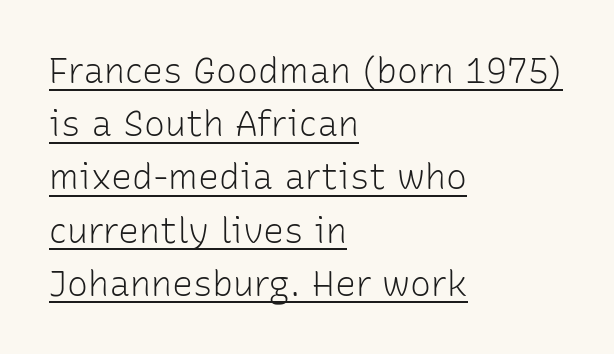
Q: Is the text bold? A: No.
Q: Is the text italic (slanted)? A: No, it is upright.
Q: Is the typeface a serif or a sans-serif typeface? A: Sans-serif.
Q: Is the text underlined? A: Yes.
Q: How is the paragraph aligned? A: Left-aligned.
Q: Is the spacing between letters normal or unusually wide? A: Normal.
Q: Is the spacing between lines tight, normal or loose? A: Normal.
Q: Width (condensed, normal, or wide)? A: Normal.
Q: Stroke contrast? A: Low.
Q: x-height? A: Medium.
Q: Monospaced? A: No.
